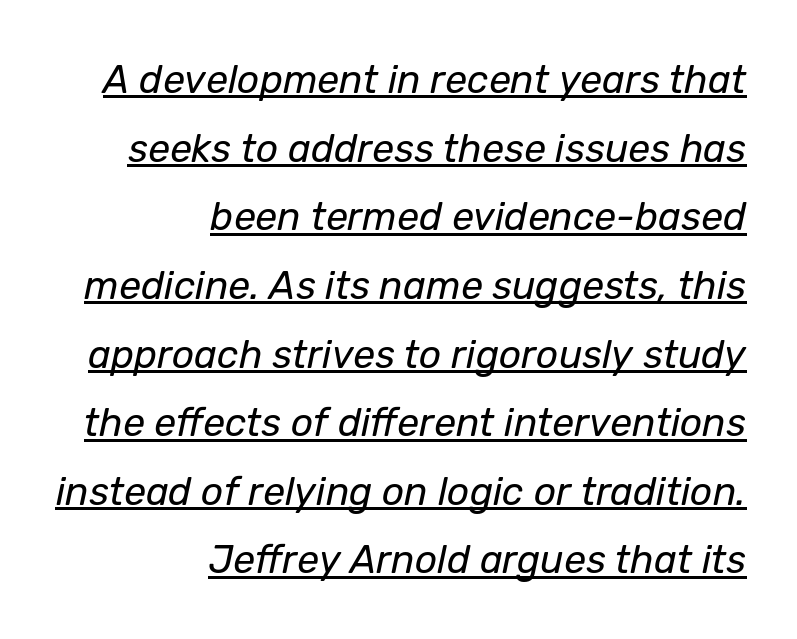
The image shows 39 px regular-weight type, italic (leaning right); set right-aligned, line spacing 1.76x, normal letter spacing, underlined; low stroke contrast and a medium x-height.
